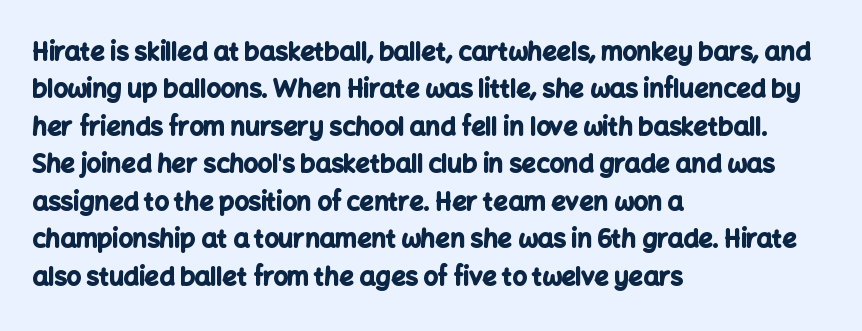
The image shows 25 px bold type, upright; set left-aligned, normal line spacing (1.5x), normal letter spacing, not underlined.
